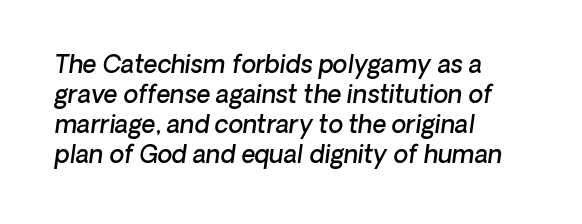
Q: Is the text bold? A: Semi-bold.
Q: Is the text italic (slanted)? A: Yes, it leans right by about 8 degrees.
Q: Is the text underlined? A: No.
Q: How is the paragraph aligned? A: Left-aligned.
Q: Is the spacing between letters normal or unusually wide? A: Normal.
Q: Is the spacing between lines tight, normal or loose? A: Normal.
